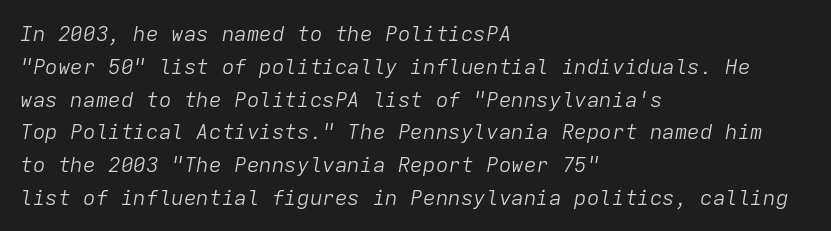
Line starts are locked; line ends wander. Default kerning and tracking; the words read as compact shapes. One glance says typical: line gaps are just what's usual. A typesetter would mark this as italic.
